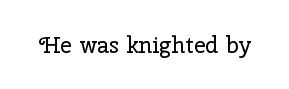
The image shows 23 px text type, upright; set normal letter spacing, not underlined.
